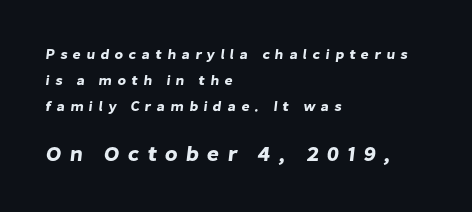
The image shows 21 px text type; set left-aligned, line spacing 1.86x, unusually wide letter spacing (+0.38 em), not underlined; the second (bottom) block is 1.5x larger.
